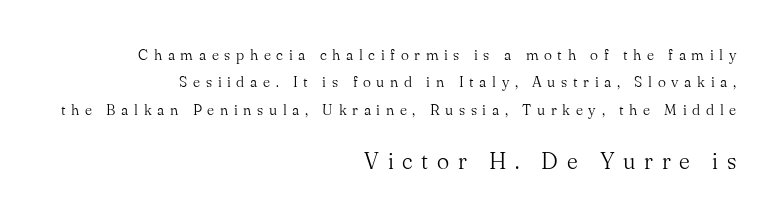
Q: Is the text bold? A: No.
Q: Is the text italic (slanted)? A: No, it is upright.
Q: Is the text underlined? A: No.
Q: How is the paragraph aligned? A: Right-aligned.
Q: Is the spacing between letters normal or unusually wide? A: Unusually wide.
Q: Which block of text is set in a larger size, the first (top) or the second (bottom)? A: The second (bottom) one.
